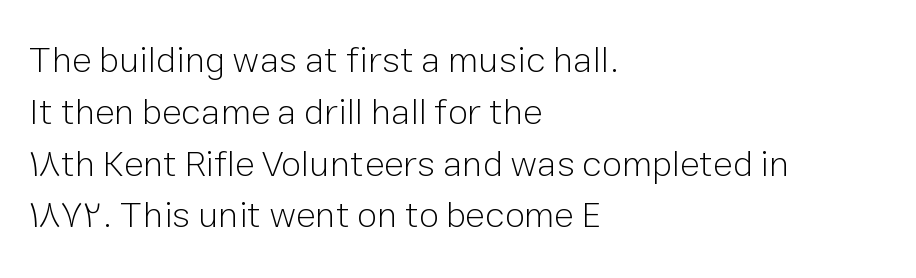
To sum up the face: it is a sans, with no serifs. Tracking value appears to be zero — textbook default spacing. Notice how the passage keeps a crisp vertical edge on the left only. A typesetter would mark this as roman, not italic. Descenders hang freely into open space. These lines sit exactly where default settings would place them.
